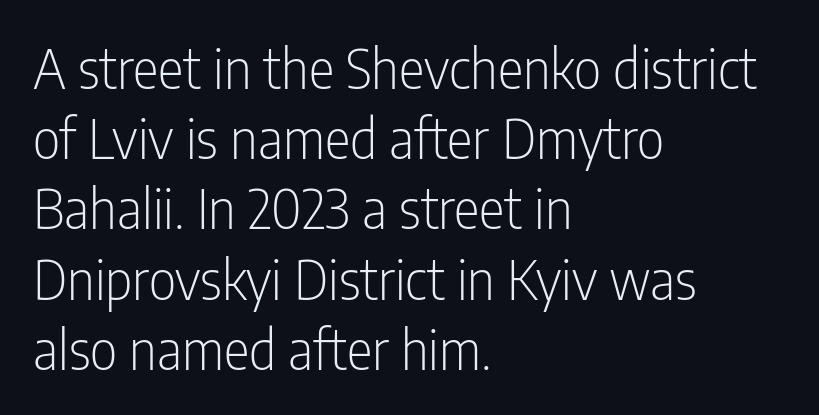
You could not count columns in this text — the font is proportionally spaced. No italicization has been applied; the sample stays upright. Each word holds together tightly as a unit, with standard inter-letter gaps. This rendering employs a face without finishing strokes, i.e., a sans-serif. The font sits on the lighter half of the weight spectrum, regular included. This block has exactly the height ordinary leading produces.
